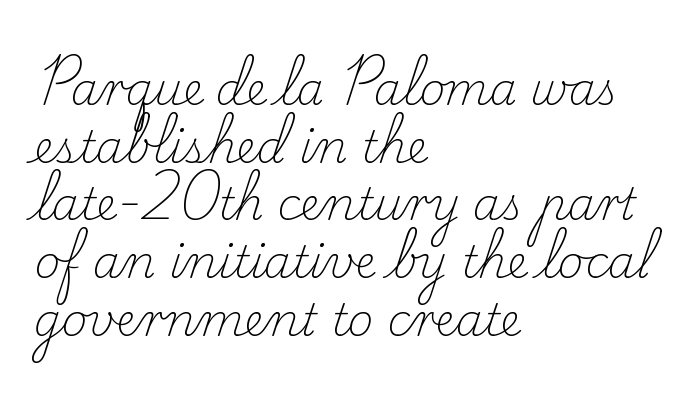
The image shows 44 px light serif type; set left-aligned, normal line spacing (1.31x), normal letter spacing, not underlined; low stroke contrast and a small x-height.
